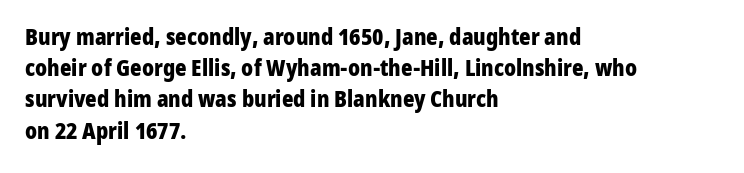
Q: Is the text bold? A: Yes.
Q: Is the text italic (slanted)? A: No, it is upright.
Q: Is the text underlined? A: No.
Q: How is the paragraph aligned? A: Left-aligned.
Q: Is the spacing between letters normal or unusually wide? A: Normal.
Q: Is the spacing between lines tight, normal or loose? A: Normal.
